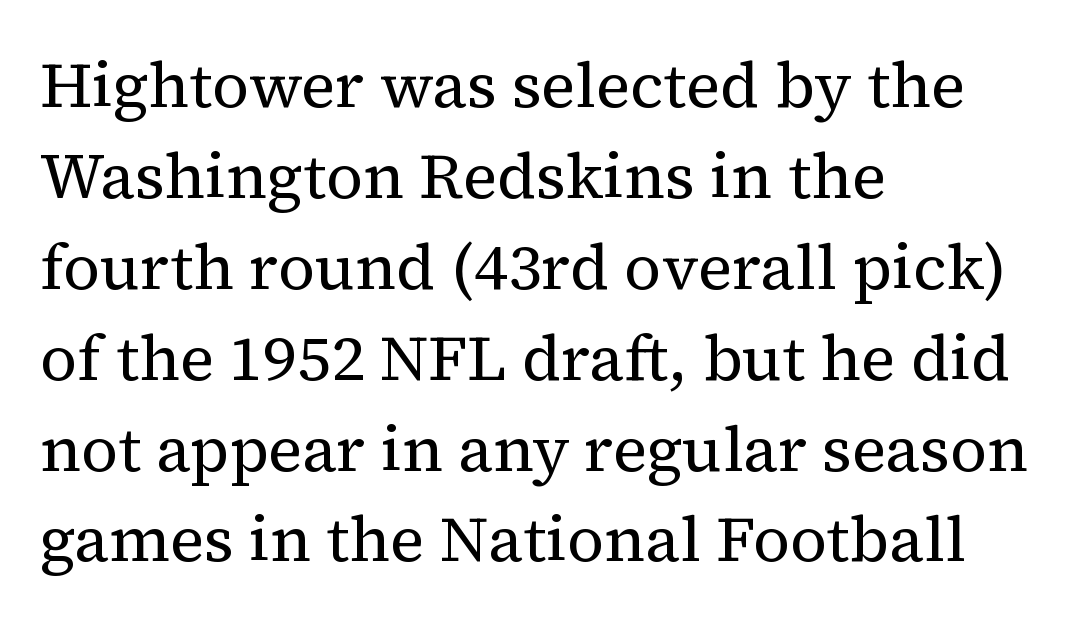
The image shows 64 px regular-weight serif type, upright; set left-aligned, normal line spacing (1.42x), normal letter spacing, not underlined; medium stroke contrast and a medium x-height.
